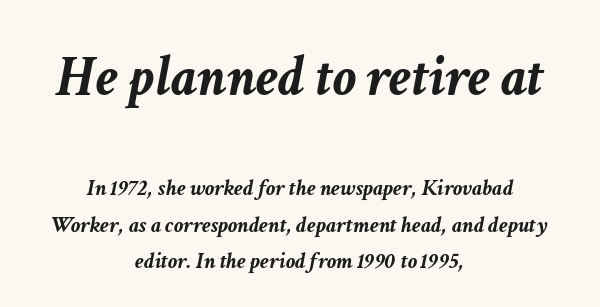
{"italic": "yes", "lean": "right", "slant_degrees": 11, "bold": "yes", "weight": "semibold", "width": "normal", "stroke_contrast": "low", "x_height": "medium", "monospaced": "no", "underline": "no", "align": "center", "line_spacing": "normal", "line_spacing_ratio": 1.57, "letter_spacing": "normal", "letter_spacing_em": 0.0, "larger_block": "first", "size_ratio": 2.52, "glyph_px": 58}
